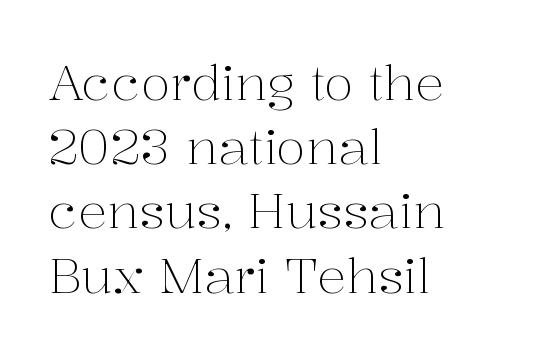
This rendering leaves character spacing at its baseline value. Leading matches the norm, producing a regular column. These lines stack with their left ends in a neat column. Letters rest on an invisible, unmarked baseline. The face used here is proportionally spaced, like ordinary book or web type. This is the regular roman posture of the typeface.
